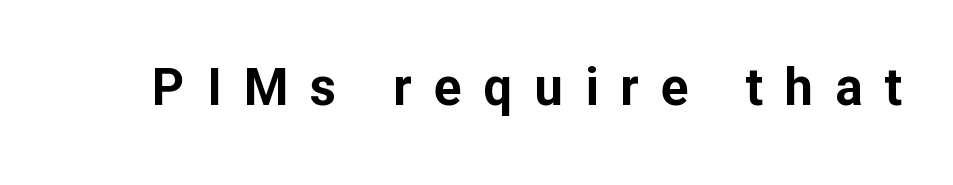
The axis of the letterforms is exactly vertical. Rule under the text: the space is simply empty. Do the characters align in a grid? No, the font is proportional. Is the type bold? Yes — the strokes are clearly thick and heavy. The characters display no serif detailing; their extremities are plain.
